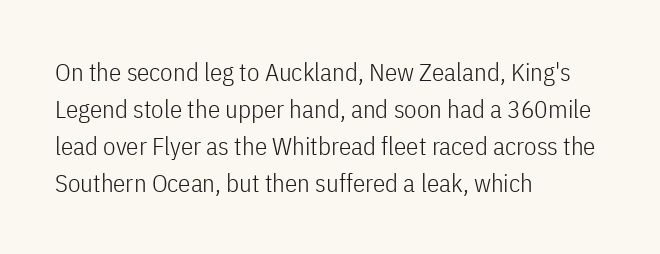
A typesetter would call this leading conventional body-copy spacing. Descender tails drop into unmarked territory. Visually the block forms a straight wall on the left and a jagged coastline on the right. Do the letters lean? They stand straight.
